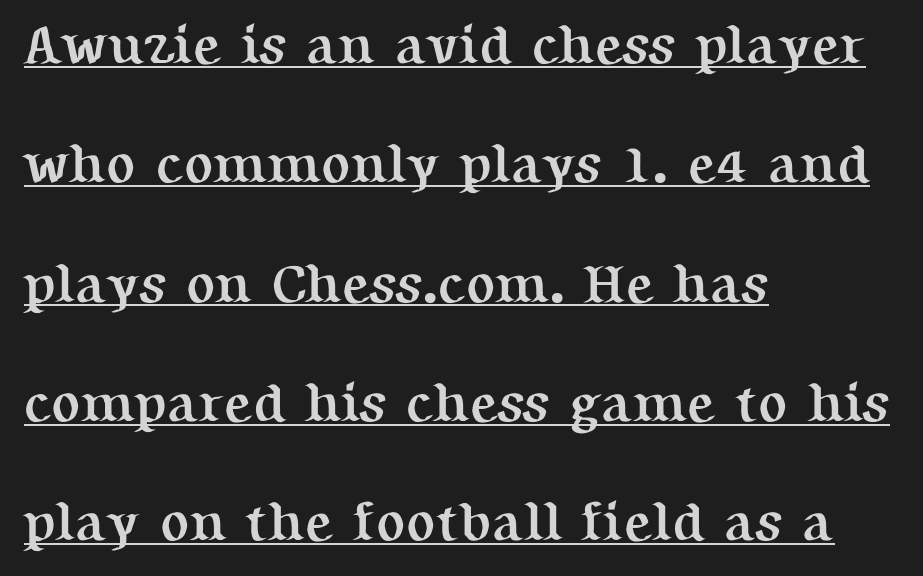
Q: Is the text bold? A: Yes.
Q: Is the text italic (slanted)? A: No, it is upright.
Q: Is the typeface a serif or a sans-serif typeface? A: Serif.
Q: Is the text underlined? A: Yes.
Q: How is the paragraph aligned? A: Left-aligned.
Q: Is the spacing between letters normal or unusually wide? A: Normal.
Q: Is the spacing between lines tight, normal or loose? A: Loose.
Q: Width (condensed, normal, or wide)? A: Normal.
Q: Stroke contrast? A: Medium.
Q: x-height? A: Medium.
Q: Monospaced? A: No.
